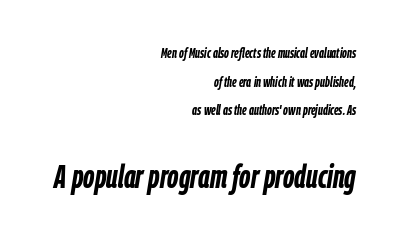
{"italic": "yes", "lean": "right", "slant_degrees": 9, "bold": "yes", "weight": "semibold", "width": "condensed", "stroke_contrast": "low", "x_height": "medium", "monospaced": "no", "underline": "no", "align": "right", "line_spacing": "loose", "line_spacing_ratio": 2.05, "letter_spacing": "normal", "letter_spacing_em": 0.0, "larger_block": "second", "size_ratio": 2.36, "glyph_px": 33}
